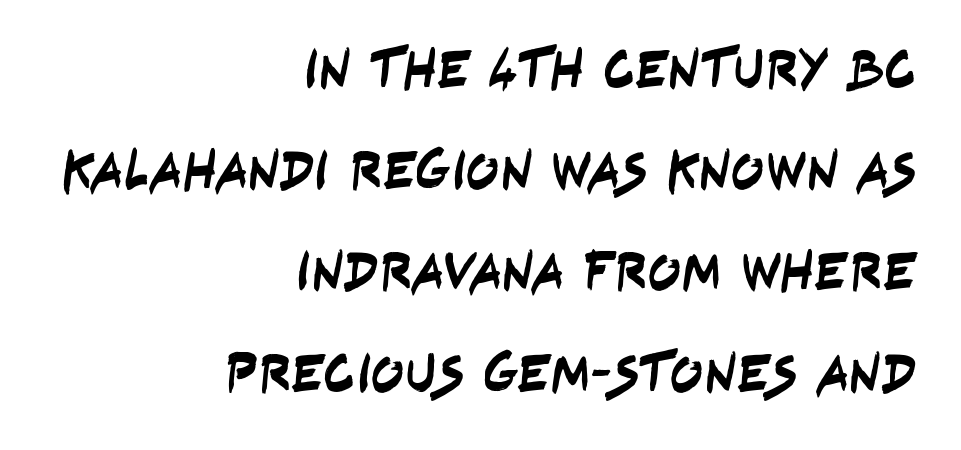
The image shows 55 px condensed sans-serif type; set right-aligned, line spacing 1.84x, normal letter spacing, not underlined; low stroke contrast and a large x-height.
